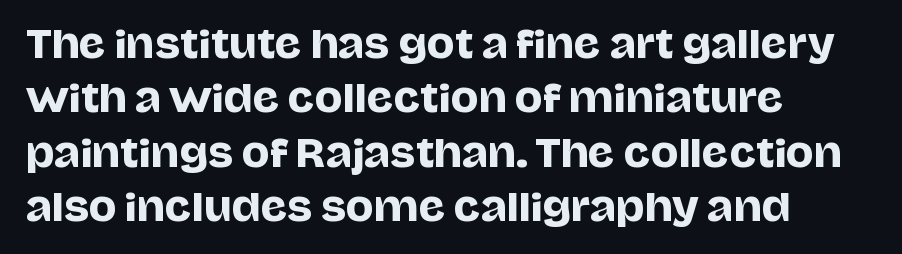
{"serif": "no", "italic": "no", "width": "normal", "stroke_contrast": "low", "x_height": "large", "monospaced": "no", "underline": "no", "align": "left", "line_spacing": "normal", "line_spacing_ratio": 1.47, "letter_spacing": "normal", "letter_spacing_em": 0.0, "glyph_px": 37}
